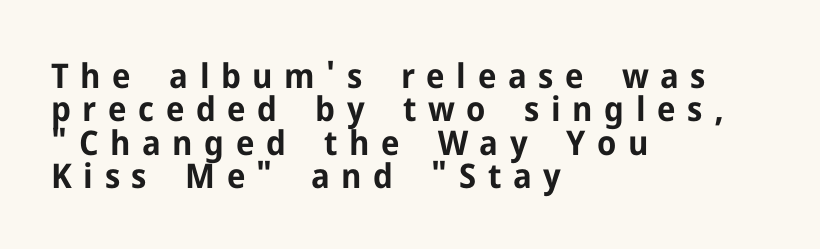
{"serif": "no", "italic": "no", "bold": "yes", "weight": "bold", "width": "normal", "stroke_contrast": "low", "x_height": "medium", "monospaced": "no", "underline": "no", "align": "left", "line_spacing": "tight", "line_spacing_ratio": 0.98, "letter_spacing": "wide", "letter_spacing_em": 0.34, "glyph_px": 34}
